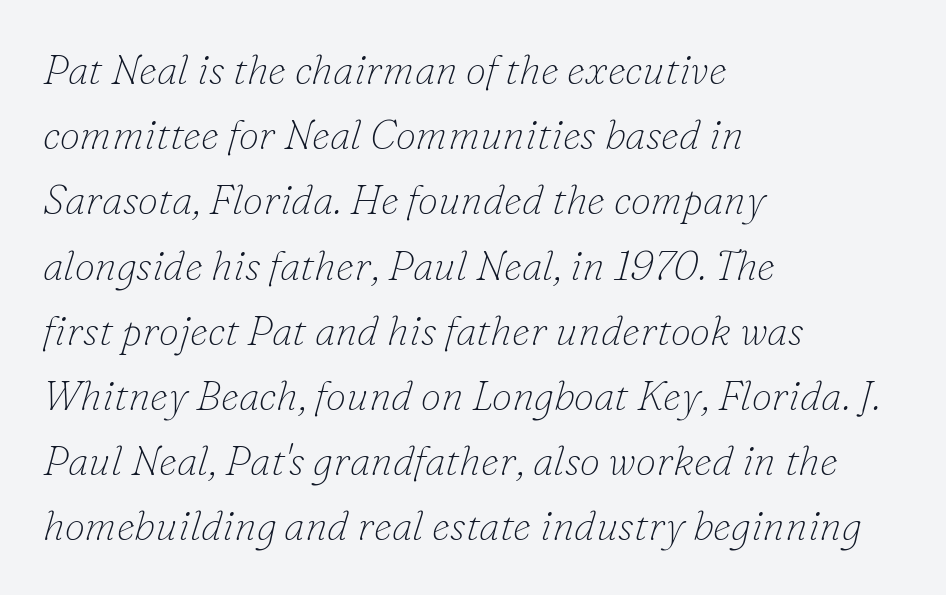
The image shows 41 px thin serif type, italic (leaning right); set left-aligned, normal line spacing (1.59x), normal letter spacing, not underlined; low stroke contrast and a small x-height.
